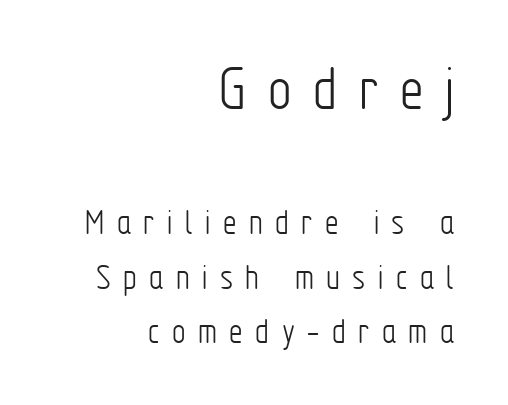
The image shows 66 px light, condensed sans-serif type, upright; set right-aligned, normal line spacing (1.44x), unusually wide letter spacing (+0.33 em), not underlined; the first (top) block is 1.74x larger; low stroke contrast and a medium x-height.
